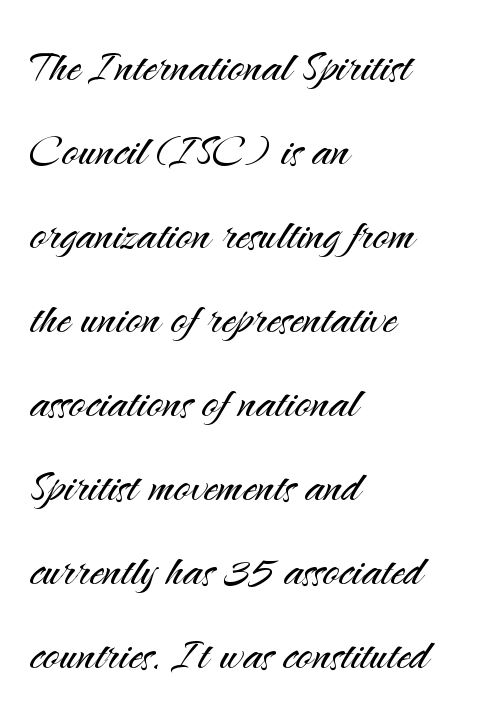
The image shows 56 px light sans-serif type; set left-aligned, normal line spacing (1.5x), normal letter spacing, not underlined; medium stroke contrast and a small x-height.
